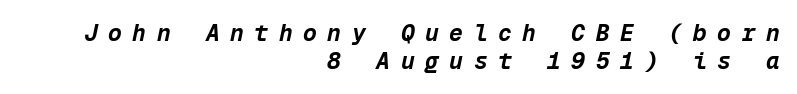
Q: Is the text bold? A: Yes.
Q: Is the text italic (slanted)? A: Yes, it leans right by about 12 degrees.
Q: Is the text underlined? A: No.
Q: How is the paragraph aligned? A: Right-aligned.
Q: Is the spacing between letters normal or unusually wide? A: Unusually wide.
